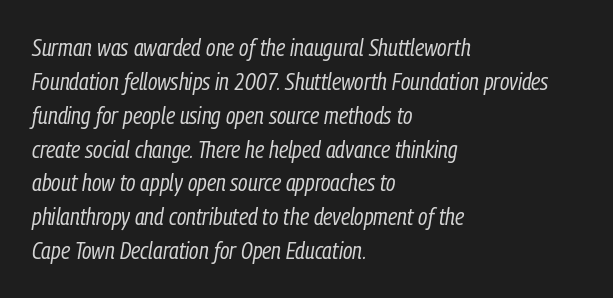
Descender tails drop into unmarked territory. Glyph-to-glyph distance matches everyday printed text. The leading is moderate, giving the passage an even texture. The ragged edge is on the right, which tells us the setting is flush left.
